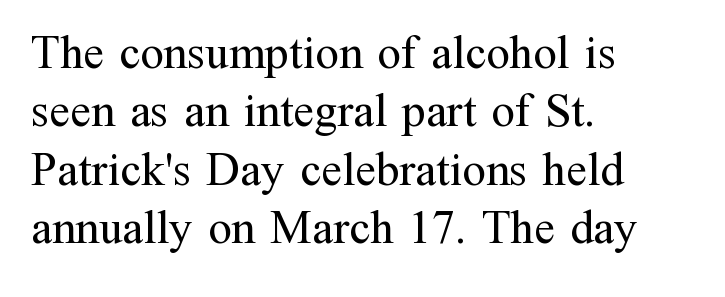
Honestly, the letter spacing is just normal — you wouldn't notice it. Looks like regular typesetting: each glyph gets only the width it needs. Stroke mass is kept to a normal reading level or below. Letterform terminals end in serifs throughout the passage. Ascenders rise straight up at ninety degrees. A student would call this left alignment; a typographer would say flush left, rag right.
